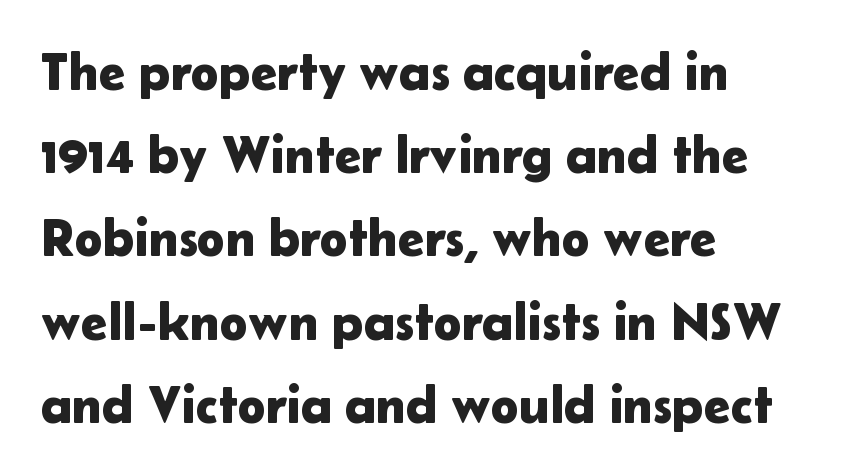
{"serif": "no", "italic": "no", "width": "normal", "stroke_contrast": "low", "x_height": "medium", "monospaced": "no", "underline": "no", "align": "left", "line_spacing": "normal", "line_spacing_ratio": 1.57, "letter_spacing": "normal", "letter_spacing_em": 0.0, "glyph_px": 53}
